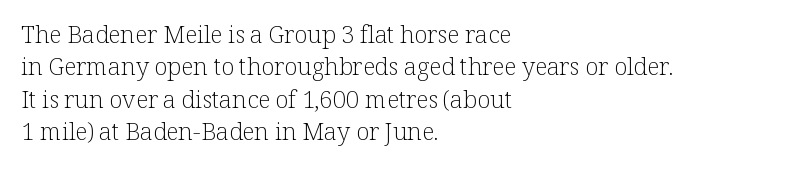
The image shows 24 px text type, upright; set left-aligned, normal line spacing (1.35x), normal letter spacing, not underlined.
